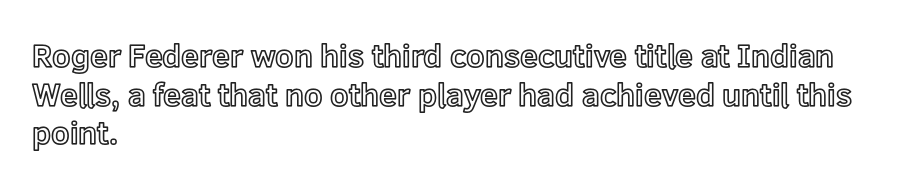
The letters stand straight up with perfectly vertical stems. The horizontal fit of the characters is conventional and even. This rendering uses left alignment, leaving the right contour irregular. The face used here is proportionally spaced, like ordinary book or web type. Type without underlining.
